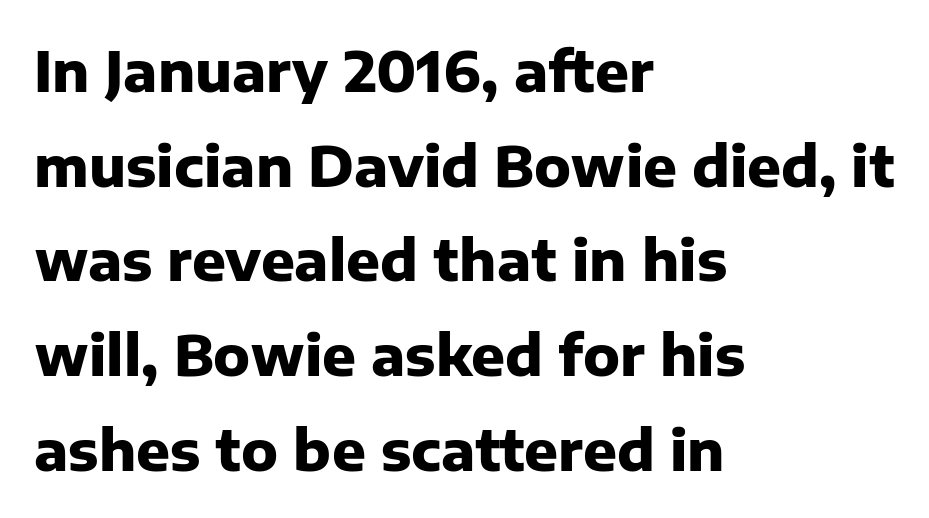
Q: Is the text bold? A: Yes.
Q: Is the text italic (slanted)? A: No, it is upright.
Q: Is the typeface a serif or a sans-serif typeface? A: Sans-serif.
Q: Is the text underlined? A: No.
Q: How is the paragraph aligned? A: Left-aligned.
Q: Is the spacing between letters normal or unusually wide? A: Normal.
Q: Is the spacing between lines tight, normal or loose? A: Normal.
Q: Width (condensed, normal, or wide)? A: Normal.
Q: Stroke contrast? A: Low.
Q: x-height? A: Medium.
Q: Monospaced? A: No.
